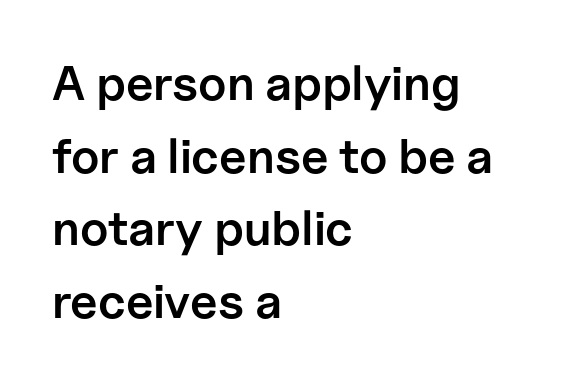
{"serif": "no", "italic": "no", "bold": "semi", "weight": "semibold", "width": "normal", "stroke_contrast": "low", "x_height": "medium", "monospaced": "no", "underline": "no", "align": "left", "line_spacing": "normal", "line_spacing_ratio": 1.48, "letter_spacing": "normal", "letter_spacing_em": 0.0, "glyph_px": 49}
